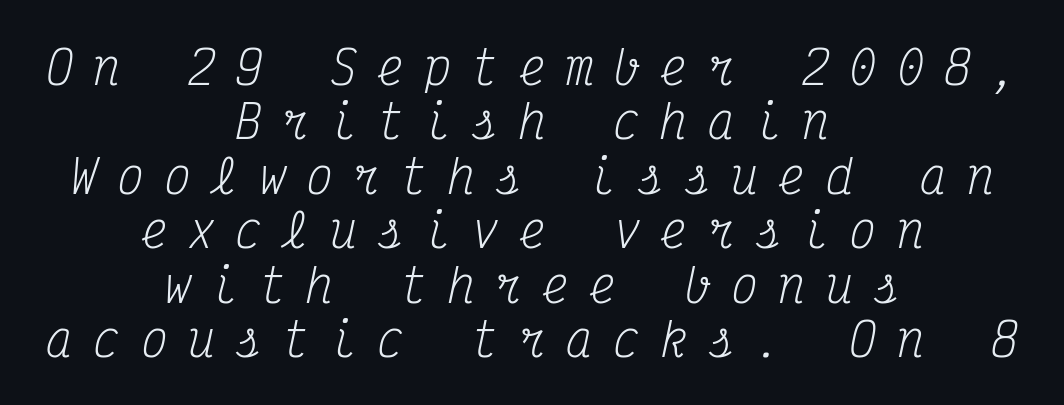
The passage shown has open, widely tracked lettering throughout. Counters stay open thanks to moderate or lighter strokes. Where is the straight margin? There isn't one; the lines are centered. There's an unmistakable incline to the writing here.
